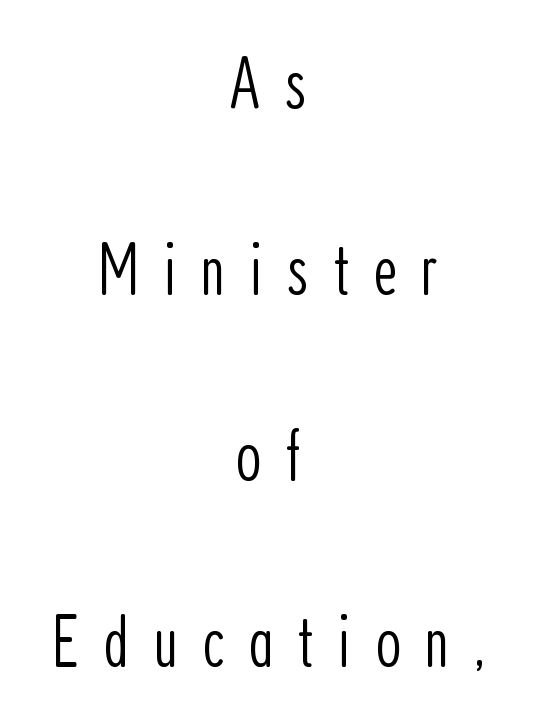
The glyphs in this specimen are sans serif. Descenders hang freely into open space. Weight class: somewhere from thin through regular. Character widths vary here, with narrow letters taking less room than wide ones. If you drew a line through each stem, it would be perfectly vertical. Here the glyphs are tracked loosely, breaking word shapes into spaced letters.
